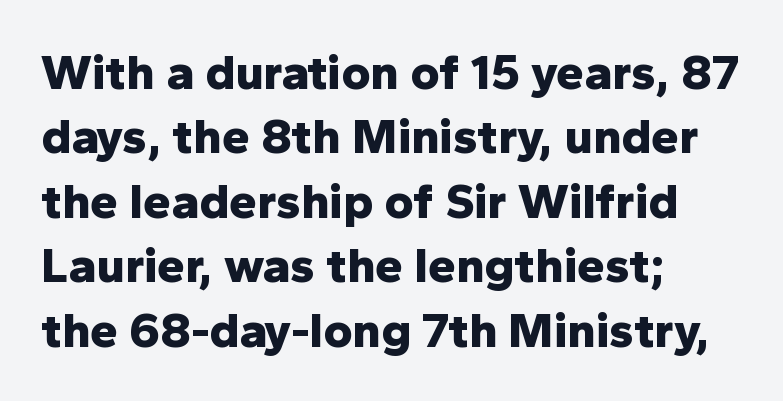
Left-aligned paragraph, ragged on the right. Is this a fixed-width face? No — the glyphs have proportional, varying widths. Nothing sits at the stroke ends, so this counts as sans-serif. Compared with typical body copy, the letter spacing here is the same. This is roman type, the default non-slanted kind.
